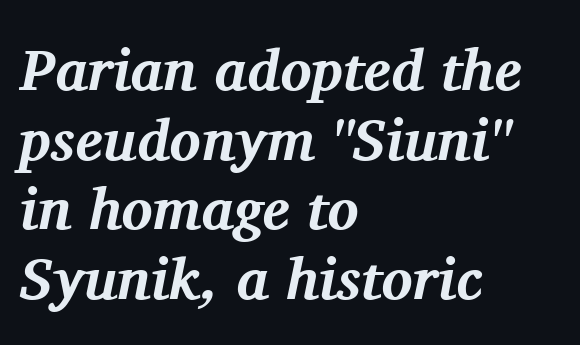
Q: Is the text bold? A: Yes.
Q: Is the text italic (slanted)? A: Yes, it leans right by about 11 degrees.
Q: Is the typeface a serif or a sans-serif typeface? A: Serif.
Q: Is the text underlined? A: No.
Q: How is the paragraph aligned? A: Left-aligned.
Q: Is the spacing between letters normal or unusually wide? A: Normal.
Q: Width (condensed, normal, or wide)? A: Normal.
Q: Stroke contrast? A: Medium.
Q: x-height? A: Medium.
Q: Monospaced? A: No.
